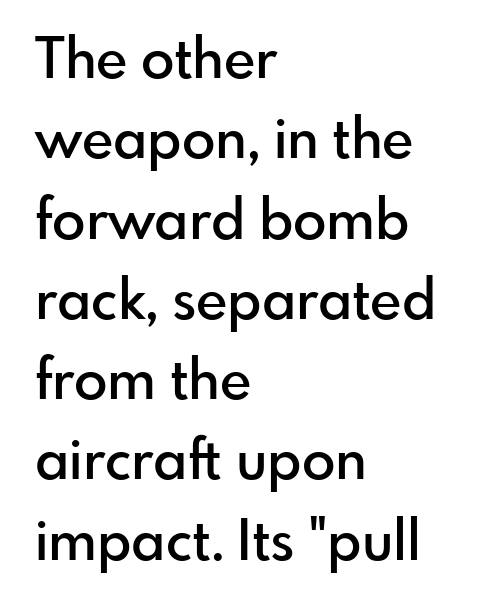
Q: Is the text bold? A: Semi-bold.
Q: Is the text italic (slanted)? A: No, it is upright.
Q: Is the typeface a serif or a sans-serif typeface? A: Sans-serif.
Q: Is the text underlined? A: No.
Q: How is the paragraph aligned? A: Left-aligned.
Q: Is the spacing between letters normal or unusually wide? A: Normal.
Q: Is the spacing between lines tight, normal or loose? A: Normal.
Q: Width (condensed, normal, or wide)? A: Normal.
Q: Stroke contrast? A: Low.
Q: x-height? A: Small.
Q: Monospaced? A: No.
